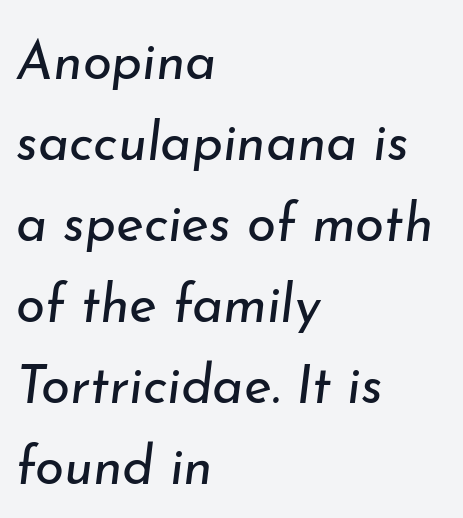
The image shows 53 px regular-weight type, italic (leaning right); set left-aligned, normal line spacing (1.53x), normal letter spacing, not underlined; low stroke contrast and a small x-height.
